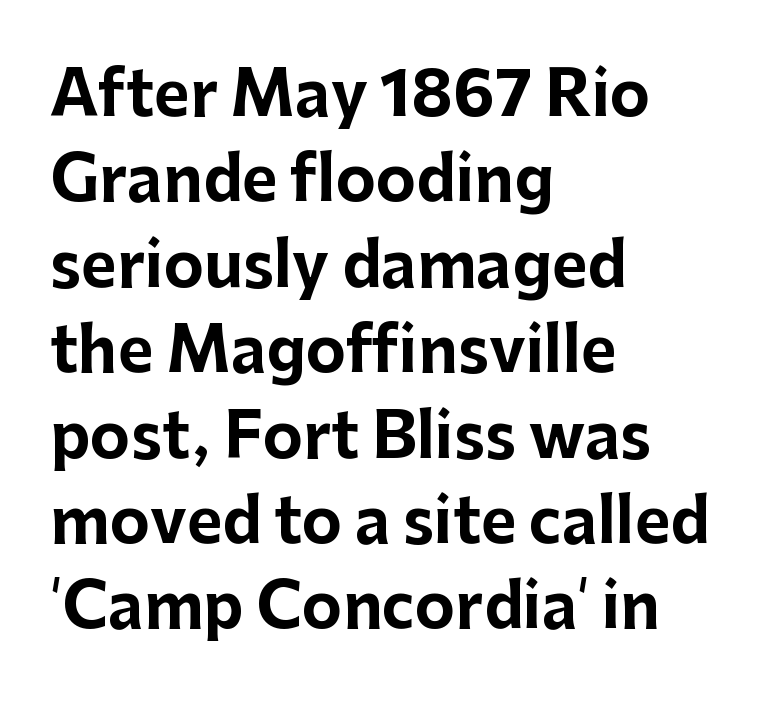
{"serif": "no", "italic": "no", "bold": "yes", "weight": "bold", "width": "normal", "stroke_contrast": "low", "x_height": "medium", "monospaced": "no", "underline": "no", "align": "left", "line_spacing": "normal", "line_spacing_ratio": 1.4, "letter_spacing": "normal", "letter_spacing_em": 0.0, "glyph_px": 61}
